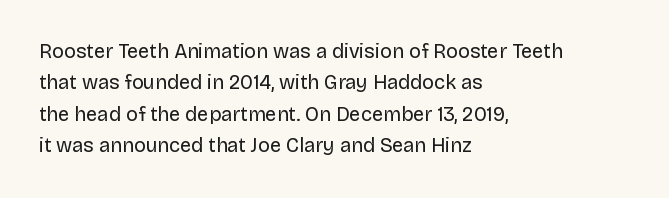
Q: Is the text bold? A: No.
Q: Is the text italic (slanted)? A: No, it is upright.
Q: Is the text underlined? A: No.
Q: How is the paragraph aligned? A: Left-aligned.
Q: Is the spacing between letters normal or unusually wide? A: Normal.
Q: Is the spacing between lines tight, normal or loose? A: Normal.
